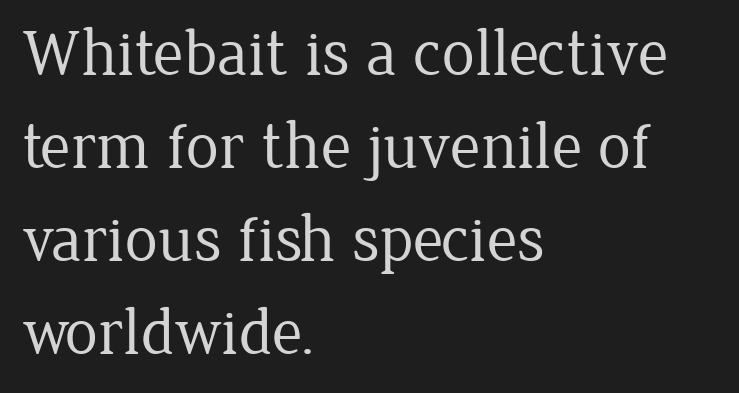
The passage shown is not underscored anywhere. This sample has the flowing, uneven cadence of proportional lettering. Visually the block forms a straight wall on the left and a jagged coastline on the right. Weight: not bold — regular or lighter.
